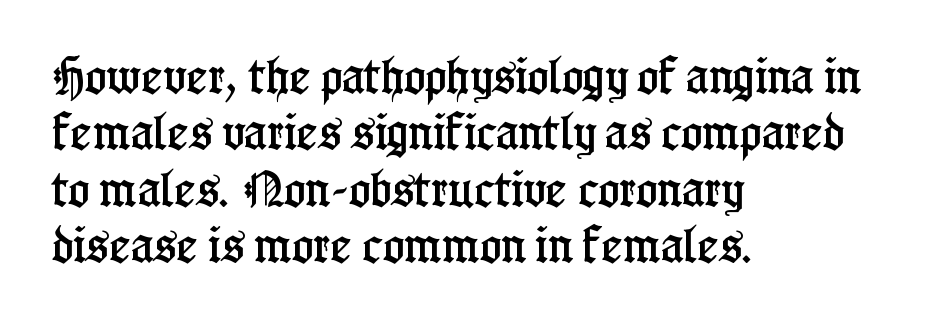
{"serif": "yes", "italic": "no", "width": "condensed", "stroke_contrast": "low", "x_height": "medium", "monospaced": "no", "underline": "no", "align": "left", "line_spacing": "normal", "line_spacing_ratio": 1.41, "letter_spacing": "normal", "letter_spacing_em": 0.0, "glyph_px": 40}
